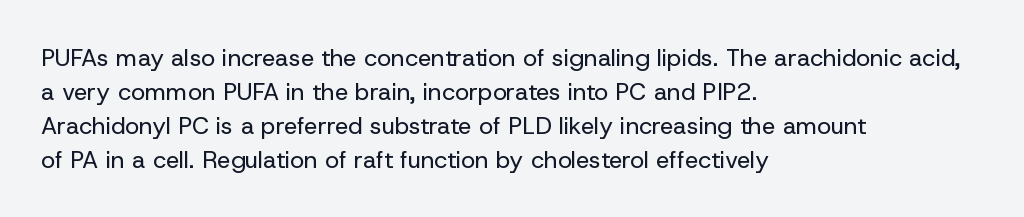
{"italic": "no", "bold": "no", "underline": "no", "align": "left", "line_spacing": "normal", "line_spacing_ratio": 1.41, "letter_spacing": "normal", "letter_spacing_em": 0.0, "glyph_px": 24}
